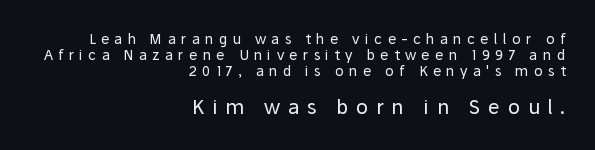
Short and long lines alike share a common ending point at right. These two chunks differ in scale, with the bottom chunk taking the larger measure. The weight would be labelled regular, book, light, or lighter still. The space between consecutive lines is stingy. Anything drawn beneath the words? Only blank space. Is there any slant? The stems are plumb.
